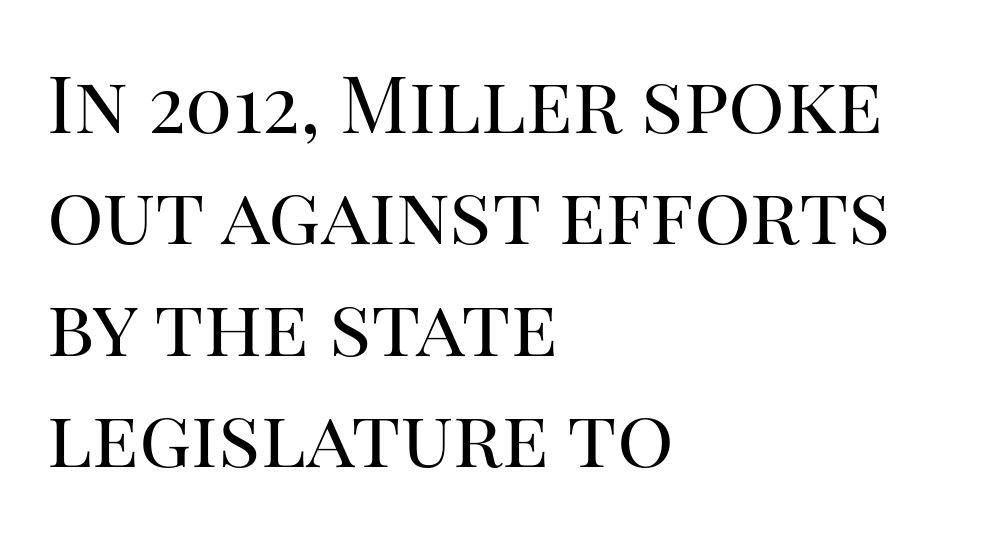
Alignment: flush left. Do the characters align in a grid? No, the font is proportional. Inter-character spacing is left at the font's built-in metrics. Any mark beneath the type? The region is blank.
